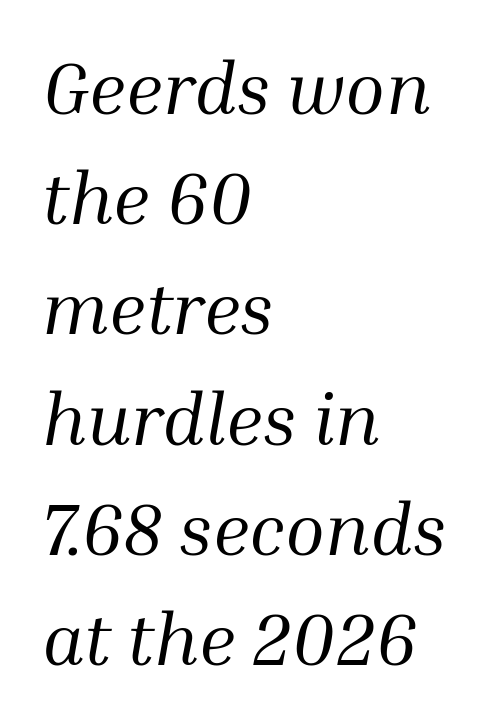
Q: Is the text bold? A: No.
Q: Is the text italic (slanted)? A: Yes, it leans right by about 10 degrees.
Q: Is the typeface a serif or a sans-serif typeface? A: Serif.
Q: Is the text underlined? A: No.
Q: How is the paragraph aligned? A: Left-aligned.
Q: Is the spacing between letters normal or unusually wide? A: Normal.
Q: Is the spacing between lines tight, normal or loose? A: Normal.
Q: Width (condensed, normal, or wide)? A: Normal.
Q: Stroke contrast? A: Medium.
Q: x-height? A: Medium.
Q: Monospaced? A: No.
